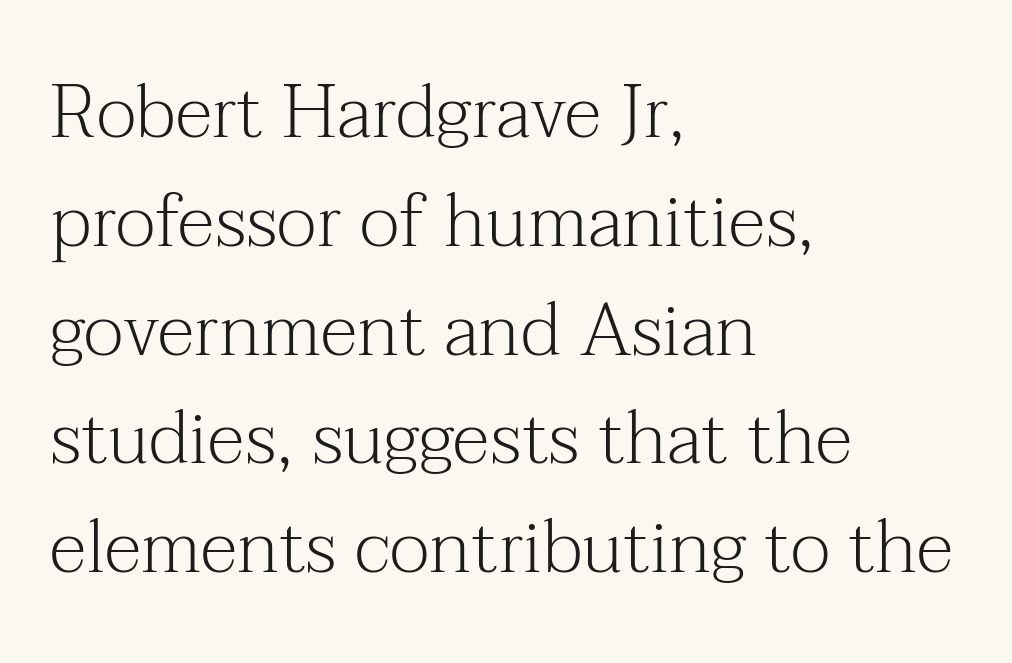
{"serif": "yes", "italic": "no", "bold": "no", "weight": "light", "width": "normal", "stroke_contrast": "medium", "x_height": "medium", "monospaced": "no", "underline": "no", "align": "left", "line_spacing": "normal", "line_spacing_ratio": 1.47, "letter_spacing": "normal", "letter_spacing_em": 0.0, "glyph_px": 74}
